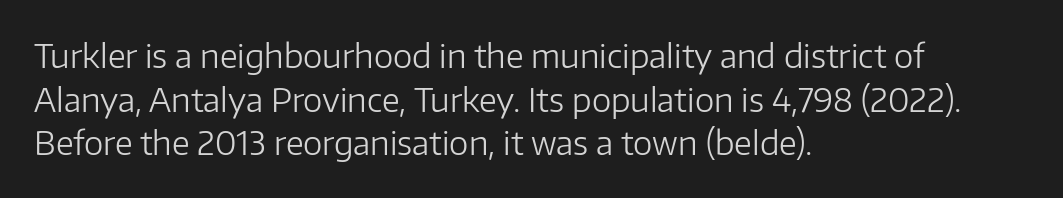
Beneath every word, the page is bare. Successive baselines arrive at the customary interval. Think of a printed novel: that variable character pitch is what you see here. Line beginnings align vertically; line endings do not. A sans-serif font was chosen for this passage. No italicization has been applied; the sample stays upright.
